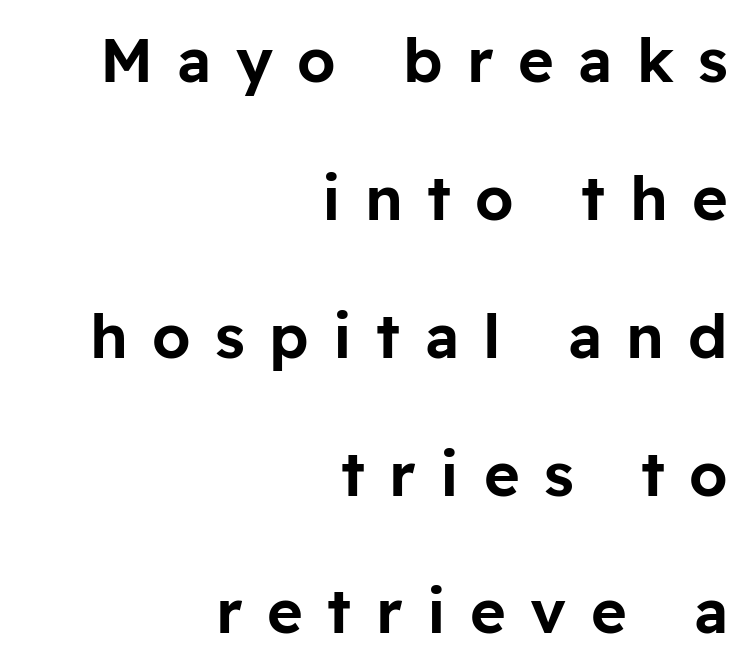
The image shows 61 px sans-serif type, upright; set right-aligned, loose line spacing (2.26x), unusually wide letter spacing (+0.4 em), not underlined; low stroke contrast and a medium x-height.
